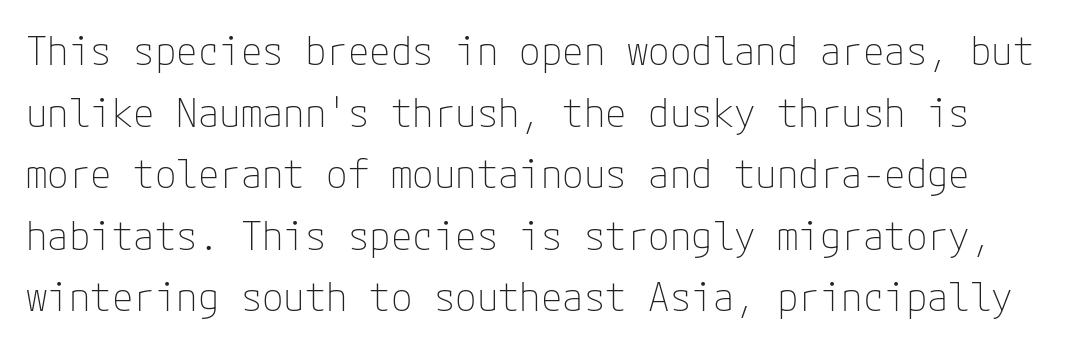
A typesetter would mark this as roman, not italic. Font category for this specimen: sans-serif. Each stroke keeps to a modest, everyday thickness or less. A typesetter would call this leading conventional body-copy spacing. A typesetter would call this zero additional tracking. The foot of each line stays bare and open.
